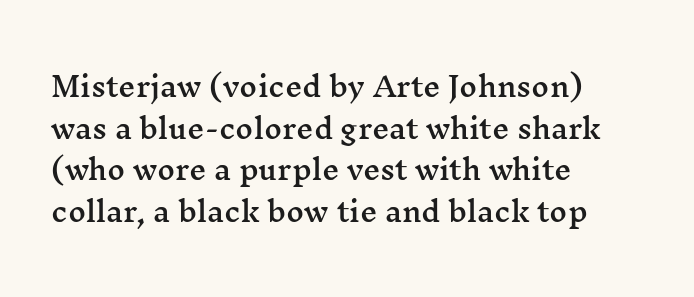
The image shows 27 px text type, upright; set left-aligned, normal line spacing (1.54x), normal letter spacing, not underlined.
